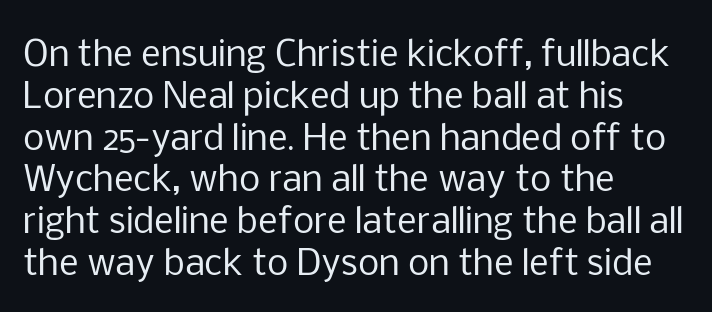
Q: Is the text bold? A: No.
Q: Is the text italic (slanted)? A: No, it is upright.
Q: Is the typeface a serif or a sans-serif typeface? A: Sans-serif.
Q: Is the text underlined? A: No.
Q: How is the paragraph aligned? A: Left-aligned.
Q: Is the spacing between letters normal or unusually wide? A: Normal.
Q: Width (condensed, normal, or wide)? A: Normal.
Q: Stroke contrast? A: Low.
Q: x-height? A: Medium.
Q: Monospaced? A: No.
